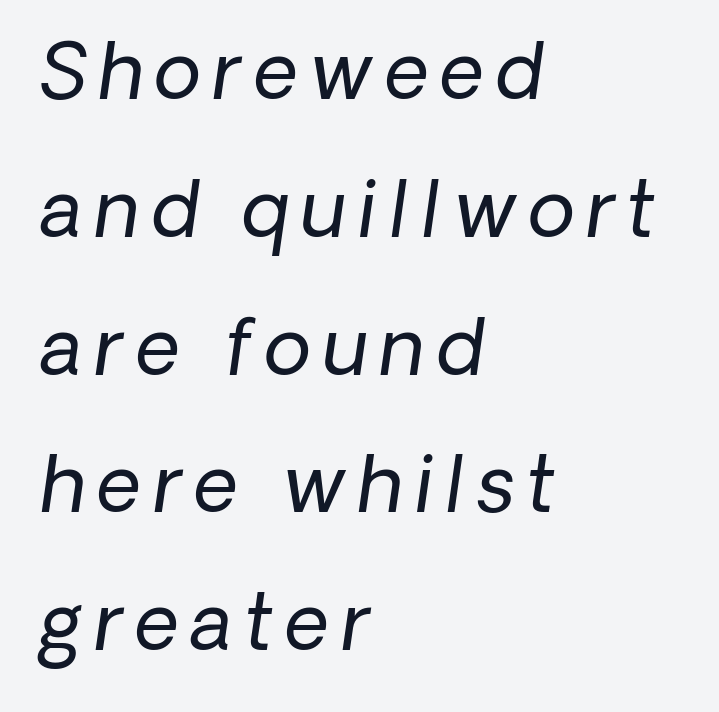
Line starts are locked; line ends wander. This sample has the flowing, uneven cadence of proportional lettering. The baseline area is clear. Observe the lean: these are italic letterforms.
